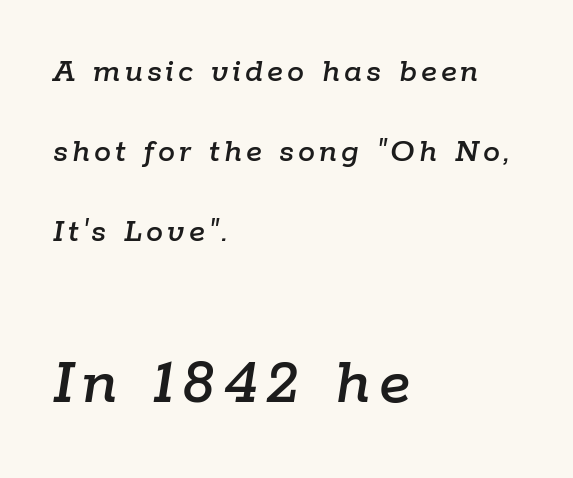
{"italic": "yes", "lean": "right", "slant_degrees": 9, "width": "normal", "stroke_contrast": "low", "x_height": "medium", "monospaced": "no", "underline": "no", "align": "left", "line_spacing": "loose", "line_spacing_ratio": 2.36, "larger_block": "second", "size_ratio": 1.97, "glyph_px": 67}
